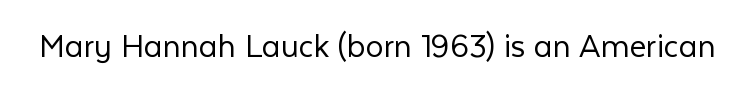
{"serif": "no", "italic": "no", "bold": "no", "weight": "light", "width": "normal", "stroke_contrast": "low", "x_height": "medium", "monospaced": "no", "underline": "no", "letter_spacing": "normal", "letter_spacing_em": 0.0, "glyph_px": 36}
